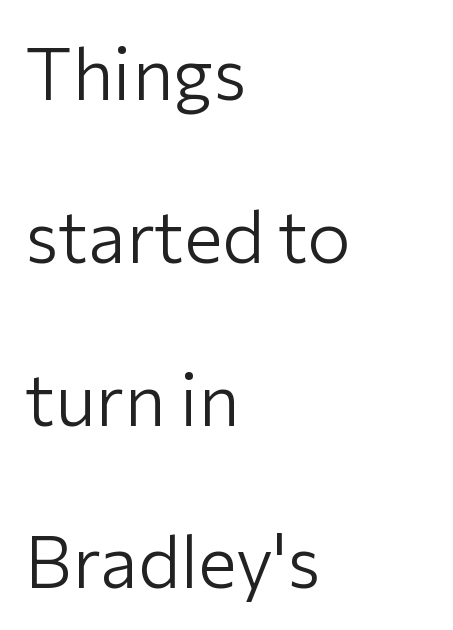
{"serif": "no", "italic": "no", "bold": "no", "weight": "light", "width": "normal", "stroke_contrast": "low", "x_height": "medium", "monospaced": "no", "underline": "no", "align": "left", "line_spacing": "loose", "line_spacing_ratio": 2.23, "letter_spacing": "normal", "letter_spacing_em": 0.0, "glyph_px": 73}
